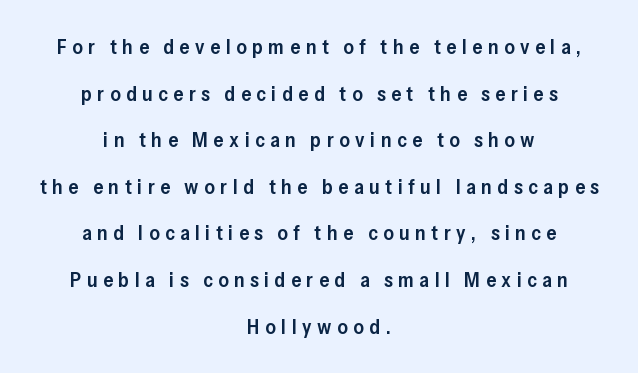
{"italic": "no", "bold": "semi", "underline": "no", "align": "center", "line_spacing": "loose", "line_spacing_ratio": 2.33, "letter_spacing": "wide", "letter_spacing_em": 0.28, "glyph_px": 20}
